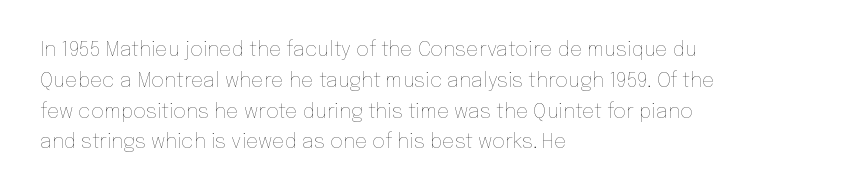
Unmarked baselines from the first word to the last. Between one letter and the next there's only the usual sliver of space. Left-aligned paragraph, ragged on the right. Compared with typical paragraphs, the rows here are spaced about the same. It's the straight-up-and-down kind of type.
